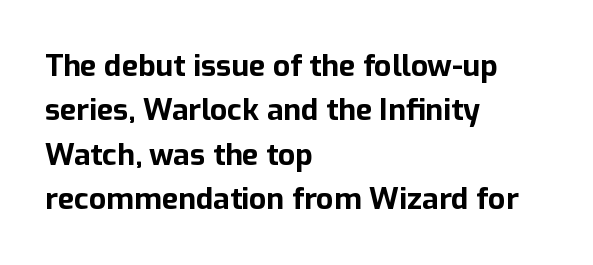
Q: Is the text bold? A: Yes.
Q: Is the text italic (slanted)? A: No, it is upright.
Q: Is the typeface a serif or a sans-serif typeface? A: Sans-serif.
Q: Is the text underlined? A: No.
Q: How is the paragraph aligned? A: Left-aligned.
Q: Is the spacing between letters normal or unusually wide? A: Normal.
Q: Is the spacing between lines tight, normal or loose? A: Normal.
Q: Width (condensed, normal, or wide)? A: Normal.
Q: Stroke contrast? A: Low.
Q: x-height? A: Medium.
Q: Monospaced? A: No.
